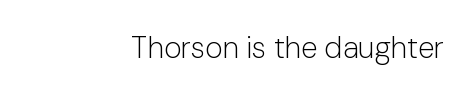
{"serif": "no", "italic": "no", "bold": "no", "weight": "light", "width": "normal", "stroke_contrast": "low", "x_height": "medium", "monospaced": "no", "underline": "no", "letter_spacing": "normal", "letter_spacing_em": 0.0, "glyph_px": 30}
